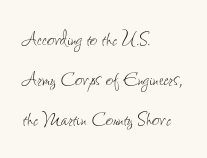
Each word holds together tightly as a unit, with standard inter-letter gaps. Each new line begins a customary step beneath the previous one. The rendering anchors every line to the left-hand side. Summary of weight: not heavy and not bold. The passage shown is not underscored anywhere.
